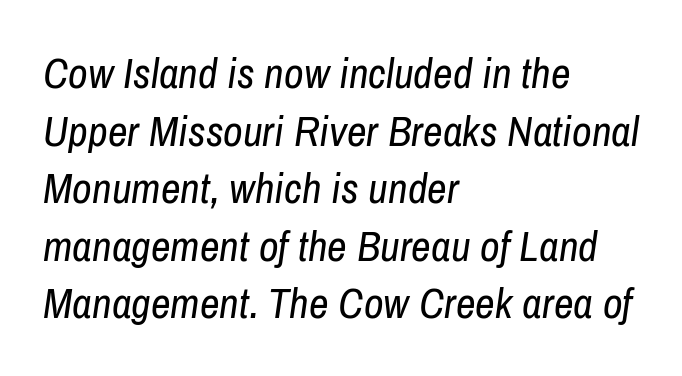
{"italic": "yes", "lean": "right", "slant_degrees": 8, "bold": "no", "weight": "regular", "width": "condensed", "stroke_contrast": "low", "x_height": "medium", "monospaced": "no", "underline": "no", "align": "left", "line_spacing": "normal", "line_spacing_ratio": 1.34, "letter_spacing": "normal", "letter_spacing_em": 0.0, "glyph_px": 43}
